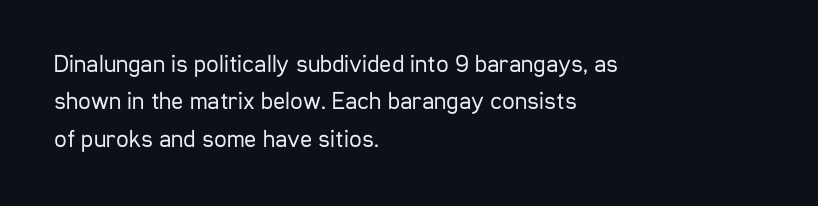
In CSS terms this would be text-align: left. Descenders are the only things crossing below the line. One glance says typical: line gaps are just what's usual. This is the regular roman posture of the typeface.
